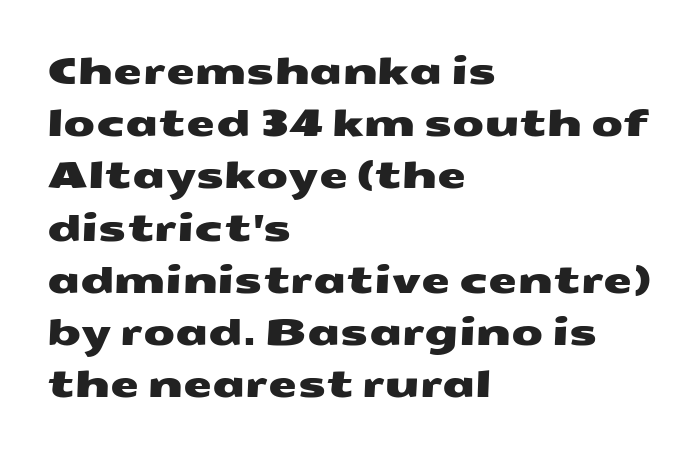
The image shows 37 px wide sans-serif type; set left-aligned, normal line spacing (1.41x), normal letter spacing, not underlined; medium stroke contrast and a medium x-height.
